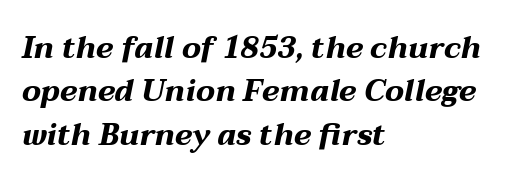
Weight check: bold — yes, fully. Each word holds together tightly as a unit, with standard inter-letter gaps. This block has exactly the height ordinary leading produces. Tall strokes in this sample are angled rather than plumb. Layout note: lines flush left.
